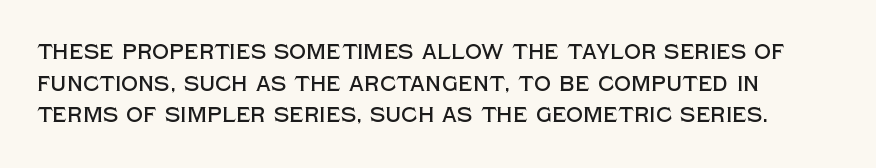
{"italic": "no", "underline": "no", "line_spacing": "normal", "line_spacing_ratio": 1.51, "letter_spacing": "normal", "letter_spacing_em": 0.0, "glyph_px": 21}
